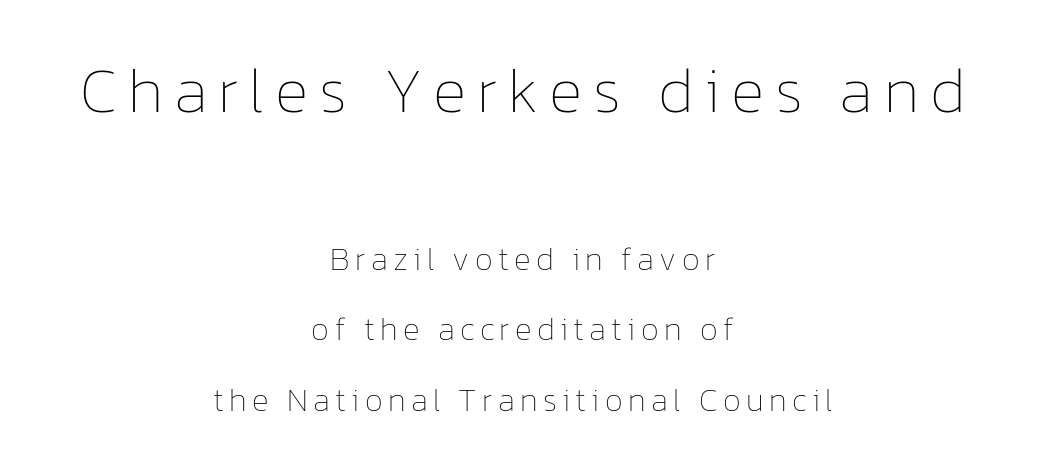
The image shows 64 px thin type, upright; set centered, loose line spacing (2.21x), not underlined; the first (top) block is 2.0x larger; low stroke contrast and a medium x-height.
